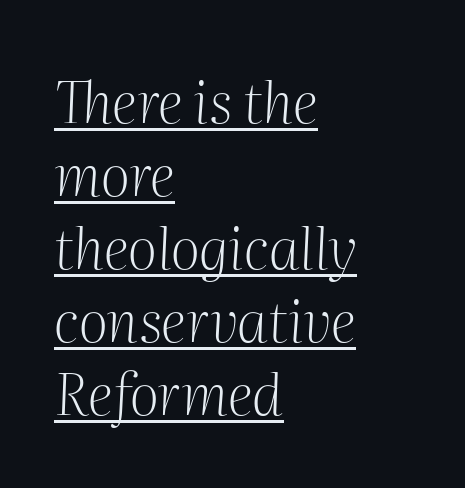
The image shows 58 px light serif type, italic (leaning right); set left-aligned, normal line spacing (1.26x), normal letter spacing, underlined; medium stroke contrast and a medium x-height.
